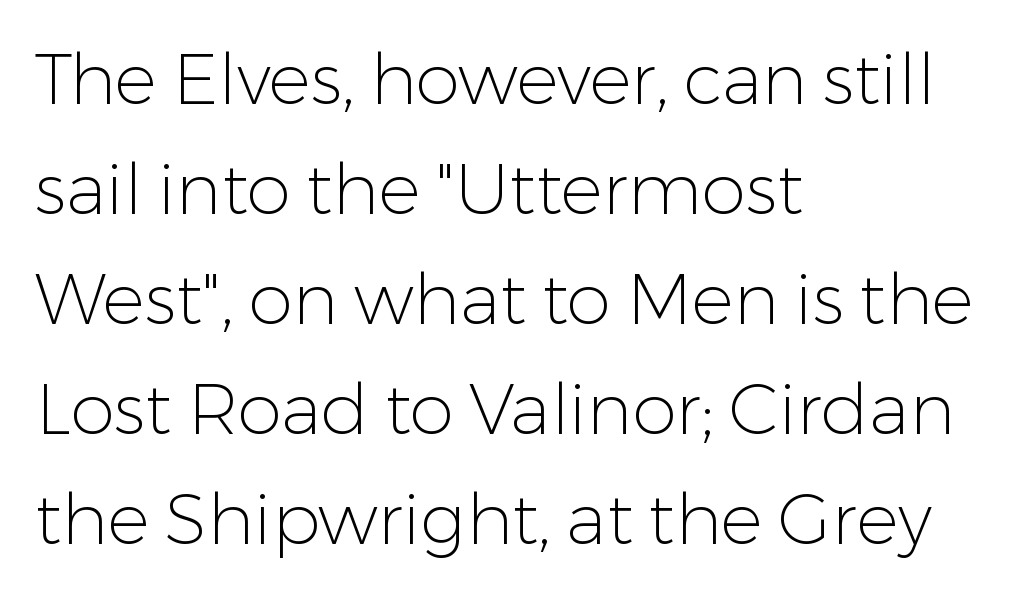
{"serif": "no", "italic": "no", "bold": "no", "weight": "light", "width": "normal", "stroke_contrast": "low", "x_height": "medium", "monospaced": "no", "underline": "no", "align": "left", "line_spacing": "normal", "line_spacing_ratio": 1.55, "letter_spacing": "normal", "letter_spacing_em": 0.0, "glyph_px": 71}
